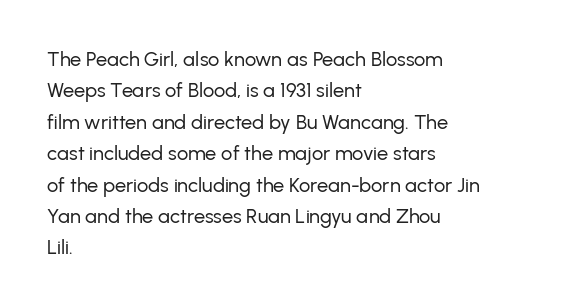
Line spacing here is normal. A typesetter would mark this as roman, not italic. The specimen omits any rule beneath the text block's lines. The rag falls on the right side of this text block. The characters are drawn with everyday or finer stroke widths.
